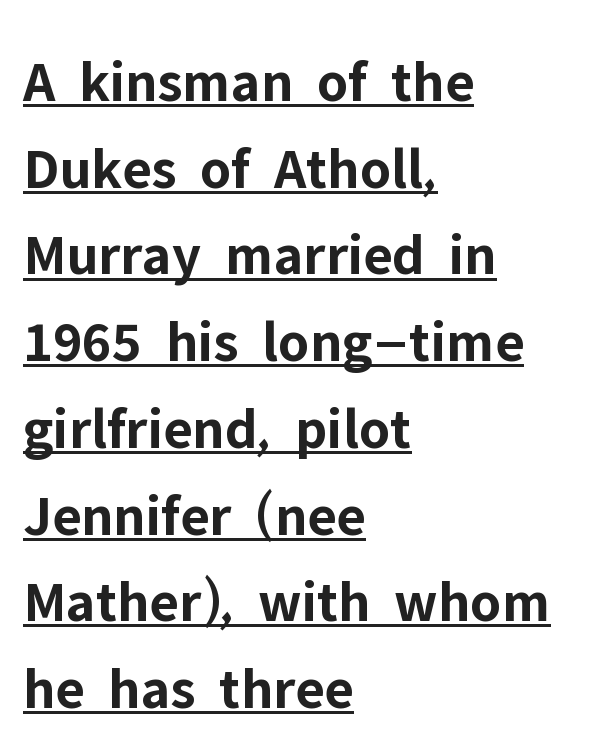
The specimen reads as upright at a glance. Does the copy run flush right? No — it runs flush left. Glance below the letters and you will spot a drawn line. This rendering leaves character spacing at its baseline value. Compared with typical paragraphs, the rows here are spaced about the same. On the weight axis this lands at bold, roughly 700.
